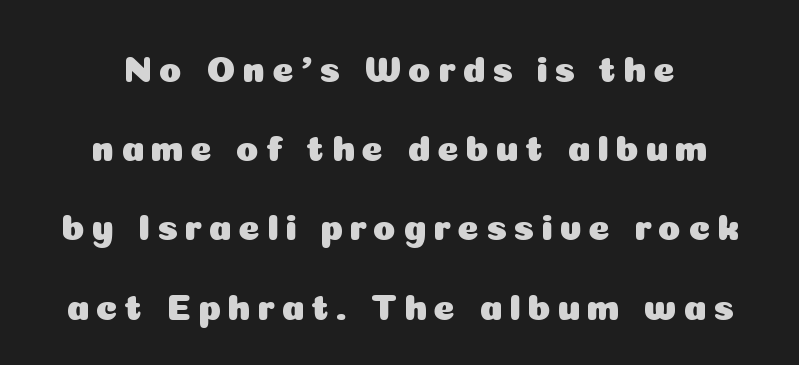
Q: Is the text italic (slanted)? A: No, it is upright.
Q: Is the typeface a serif or a sans-serif typeface? A: Sans-serif.
Q: Is the text underlined? A: No.
Q: Is the spacing between lines tight, normal or loose? A: Loose.
Q: Width (condensed, normal, or wide)? A: Normal.
Q: Stroke contrast? A: Low.
Q: x-height? A: Medium.
Q: Monospaced? A: No.
